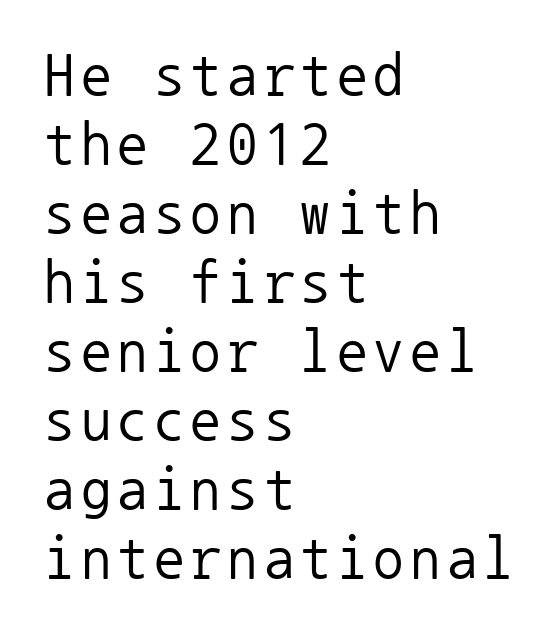
Q: Is the text bold? A: No.
Q: Is the text italic (slanted)? A: No, it is upright.
Q: Is the typeface a serif or a sans-serif typeface? A: Sans-serif.
Q: Is the text underlined? A: No.
Q: How is the paragraph aligned? A: Left-aligned.
Q: Is the spacing between lines tight, normal or loose? A: Tight.
Q: Width (condensed, normal, or wide)? A: Normal.
Q: Stroke contrast? A: Low.
Q: x-height? A: Medium.
Q: Monospaced? A: Yes.
